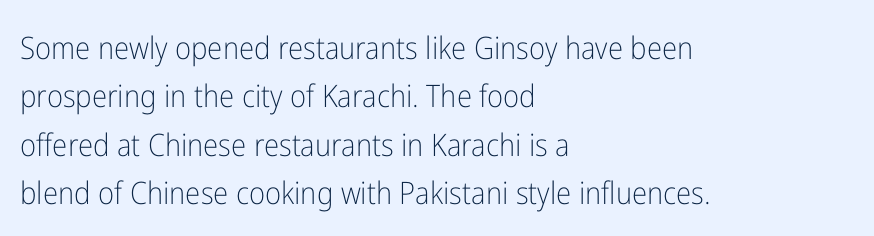
{"serif": "no", "italic": "no", "bold": "no", "weight": "light", "width": "condensed", "stroke_contrast": "low", "x_height": "medium", "monospaced": "no", "underline": "no", "align": "left", "line_spacing": "normal", "line_spacing_ratio": 1.56, "letter_spacing": "normal", "letter_spacing_em": 0.0, "glyph_px": 31}
